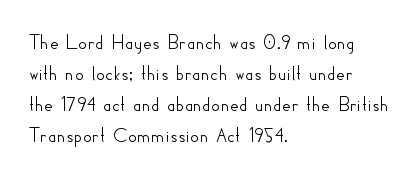
{"italic": "no", "underline": "no", "align": "left", "line_spacing": "normal", "line_spacing_ratio": 1.41, "letter_spacing": "normal", "letter_spacing_em": 0.0, "glyph_px": 22}
